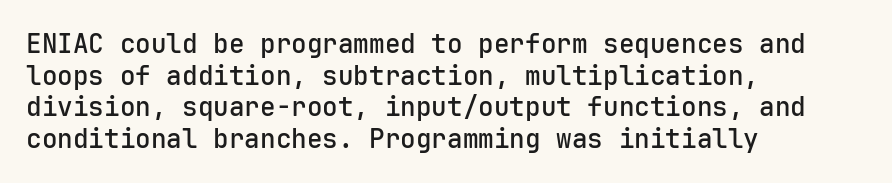
The image shows 26 px text type, upright; set left-aligned, line spacing 1.22x, normal letter spacing, not underlined.
